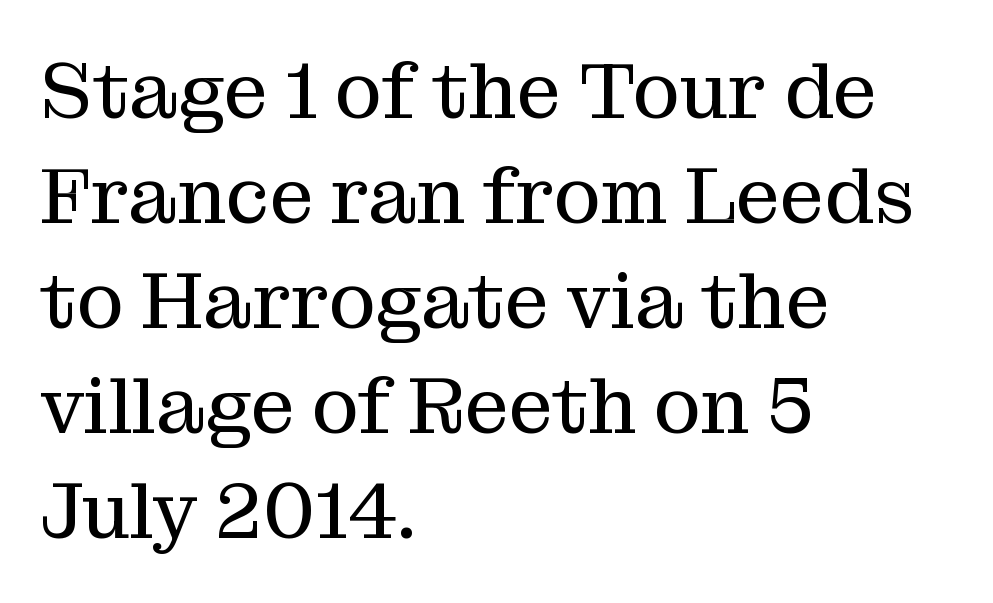
{"serif": "yes", "italic": "no", "bold": "no", "weight": "regular", "width": "normal", "stroke_contrast": "medium", "x_height": "medium", "monospaced": "no", "underline": "no", "align": "left", "line_spacing": "normal", "line_spacing_ratio": 1.33, "letter_spacing": "normal", "letter_spacing_em": 0.0, "glyph_px": 79}
